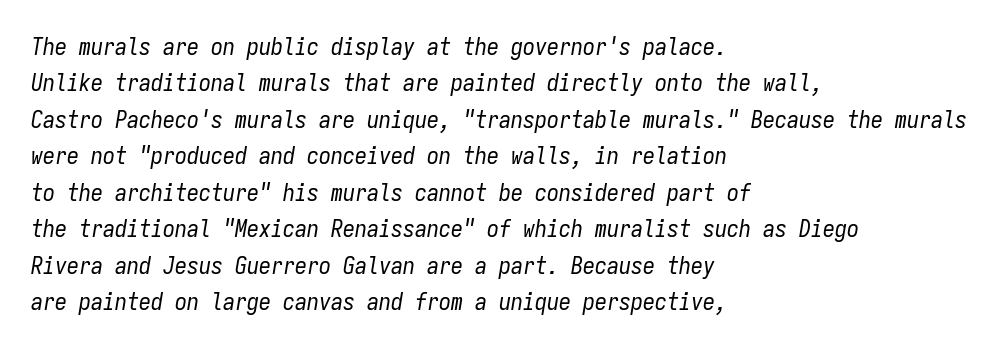
{"italic": "yes", "lean": "right", "slant_degrees": 9, "bold": "no", "underline": "no", "align": "left", "line_spacing": "normal", "line_spacing_ratio": 1.52, "letter_spacing": "normal", "letter_spacing_em": 0.0, "glyph_px": 24}
